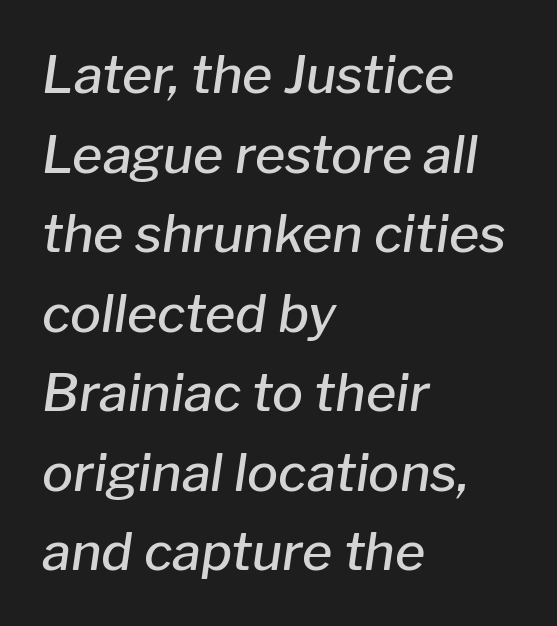
This rendering uses left alignment, leaving the right contour irregular. Tracking here is standard; glyphs follow each other at the usual distance. Posture: slanted. Each letter keeps its own natural width here, so spacing adapts to shape. How heavy is the stroke? Medium-heavy — a semibold, shy of bold.
